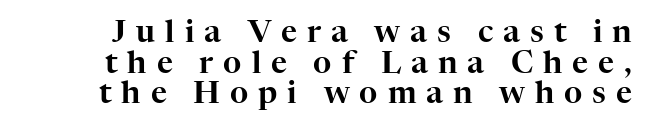
Q: Is the text italic (slanted)? A: No, it is upright.
Q: Is the typeface a serif or a sans-serif typeface? A: Serif.
Q: Is the text underlined? A: No.
Q: Is the spacing between letters normal or unusually wide? A: Unusually wide.
Q: Is the spacing between lines tight, normal or loose? A: Tight.
Q: Width (condensed, normal, or wide)? A: Normal.
Q: Stroke contrast? A: High.
Q: x-height? A: Medium.
Q: Monospaced? A: No.
